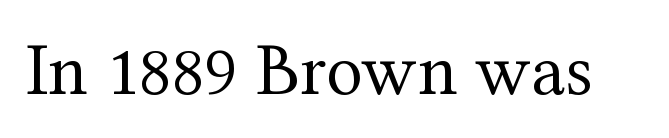
A roman cut, with each character standing at attention. The gaps between neighbouring characters are ordinary and unremarkable. The typeface chosen for these lines features serifs. The passage shown is typed in a proportional face where columns would drift. The weight would be labelled regular, book, light, or lighter still.
